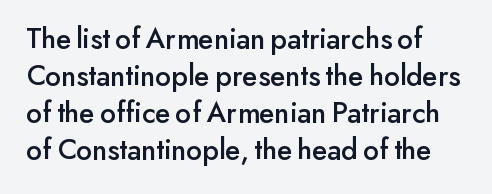
Q: Is the text italic (slanted)? A: No, it is upright.
Q: Is the typeface a serif or a sans-serif typeface? A: Sans-serif.
Q: Is the text underlined? A: No.
Q: Is the spacing between letters normal or unusually wide? A: Normal.
Q: Width (condensed, normal, or wide)? A: Normal.
Q: Stroke contrast? A: Low.
Q: x-height? A: Small.
Q: Monospaced? A: No.
